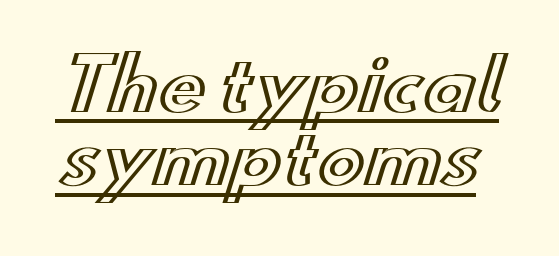
The image shows 71 px wide type; set tight line spacing (1.03x), normal letter spacing, underlined; a small x-height.
